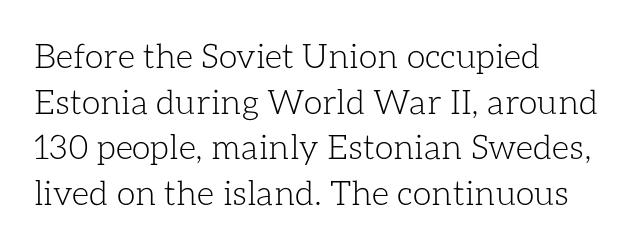
The image shows 34 px light type, upright; set left-aligned, normal line spacing (1.34x), normal letter spacing, not underlined; low stroke contrast and a medium x-height.
